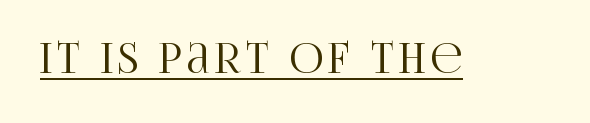
{"serif": "yes", "italic": "no", "width": "condensed", "stroke_contrast": "high", "x_height": "large", "monospaced": "no", "underline": "yes", "glyph_px": 42}
